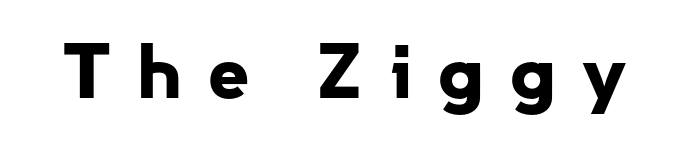
Q: Is the text bold? A: Yes.
Q: Is the text italic (slanted)? A: No, it is upright.
Q: Is the typeface a serif or a sans-serif typeface? A: Sans-serif.
Q: Is the text underlined? A: No.
Q: Is the spacing between letters normal or unusually wide? A: Unusually wide.
Q: Width (condensed, normal, or wide)? A: Normal.
Q: Stroke contrast? A: Low.
Q: x-height? A: Small.
Q: Monospaced? A: No.
